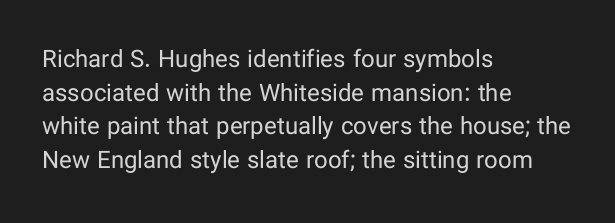
Q: Is the text bold? A: No.
Q: Is the text italic (slanted)? A: No, it is upright.
Q: Is the text underlined? A: No.
Q: How is the paragraph aligned? A: Left-aligned.
Q: Is the spacing between letters normal or unusually wide? A: Normal.
Q: Is the spacing between lines tight, normal or loose? A: Normal.
